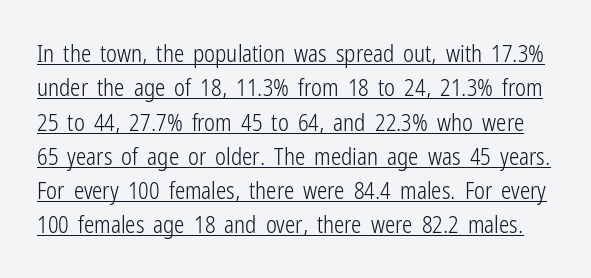
The rendered words wear a rule along their underside. A roman cut, with each character standing at attention. Regarding leading, the lines here are spaced in the standard way. Each stroke keeps to a modest, everyday thickness or less. Is the letter spacing exaggerated? No — it looks like the ordinary default.
